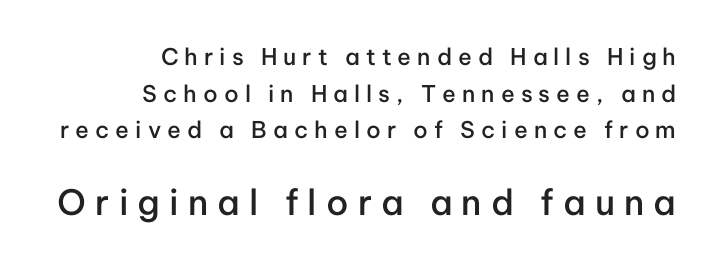
Q: Is the text bold? A: Semi-bold.
Q: Is the text italic (slanted)? A: No, it is upright.
Q: Is the typeface a serif or a sans-serif typeface? A: Sans-serif.
Q: Is the text underlined? A: No.
Q: How is the paragraph aligned? A: Right-aligned.
Q: Is the spacing between letters normal or unusually wide? A: Unusually wide.
Q: Is the spacing between lines tight, normal or loose? A: Normal.
Q: Which block of text is set in a larger size, the first (top) or the second (bottom)? A: The second (bottom) one.
Q: Width (condensed, normal, or wide)? A: Normal.
Q: Stroke contrast? A: Low.
Q: x-height? A: Medium.
Q: Monospaced? A: No.
